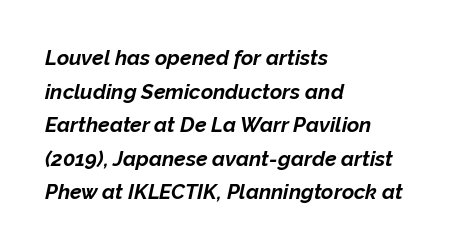
{"italic": "yes", "lean": "right", "slant_degrees": 12, "bold": "yes", "underline": "no", "align": "left", "line_spacing": "normal", "line_spacing_ratio": 1.6, "letter_spacing": "normal", "letter_spacing_em": 0.0, "glyph_px": 21}
